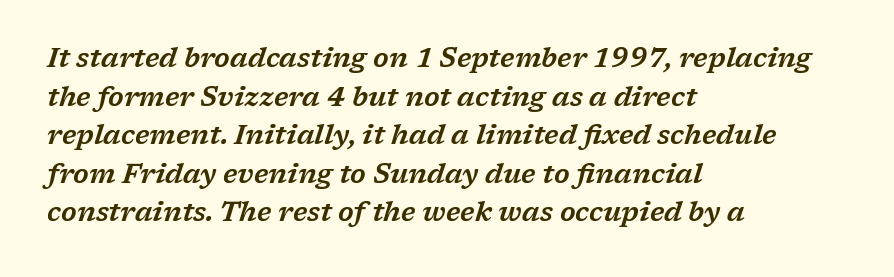
{"italic": "yes", "lean": "right", "slant_degrees": 17, "underline": "no", "align": "left", "line_spacing": "normal", "line_spacing_ratio": 1.43, "letter_spacing": "normal", "letter_spacing_em": 0.0, "glyph_px": 27}
